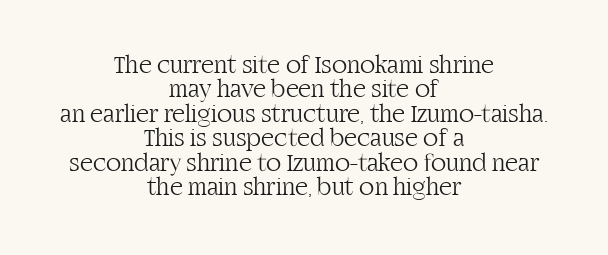
The weight tops out at a normal text grade. Underline: absent. Typeset on center — no edge is straight. This rendering leaves character spacing at its baseline value. The block of text is dense from top to bottom, with scant space between rows. A roman cut, with each character standing at attention.
